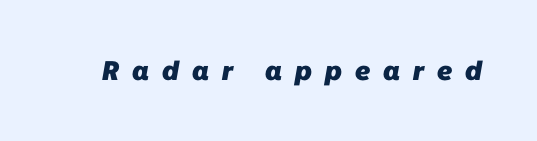
The image shows 27 px bold type; set unusually wide letter spacing (+0.48 em), not underlined.
